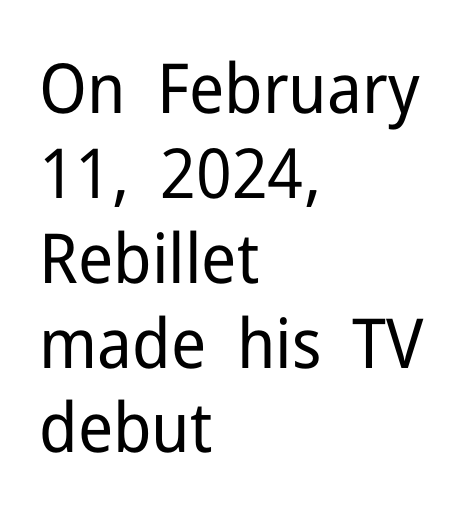
{"serif": "no", "italic": "no", "bold": "no", "weight": "regular", "width": "normal", "stroke_contrast": "low", "x_height": "medium", "monospaced": "no", "underline": "no", "align": "left", "line_spacing_ratio": 1.23, "letter_spacing": "normal", "letter_spacing_em": 0.0, "glyph_px": 69}
